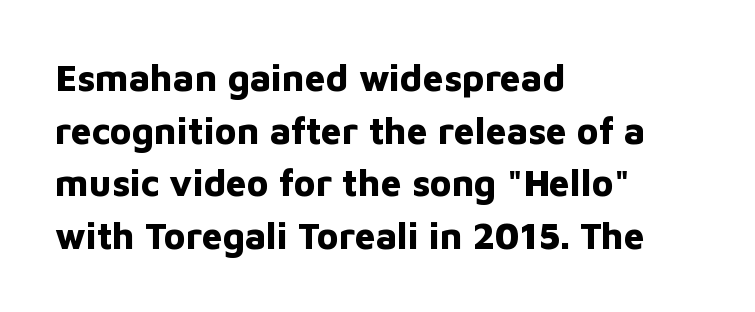
The image shows 37 px bold sans-serif type, upright; set left-aligned, normal line spacing (1.42x), normal letter spacing, not underlined; low stroke contrast and a medium x-height.
